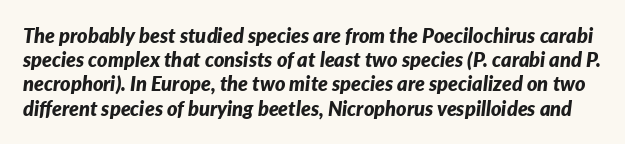
The rendering uses a bold face; every stroke is thick and dark. Caption: standard tracking, unaltered. Italic? Definitely — the glyphs are oblique. This rendering features lettering with no underline.
